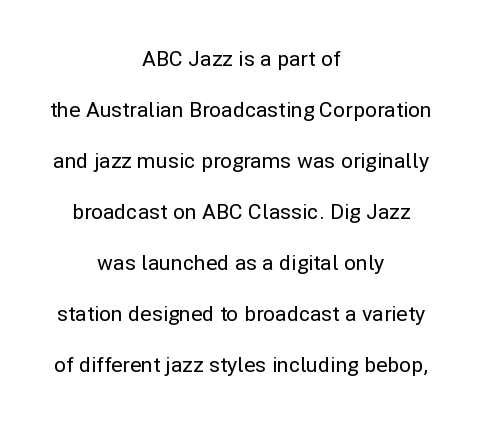
{"italic": "no", "underline": "no", "align": "center", "line_spacing": "loose", "line_spacing_ratio": 2.43, "letter_spacing": "normal", "letter_spacing_em": 0.0, "glyph_px": 21}
